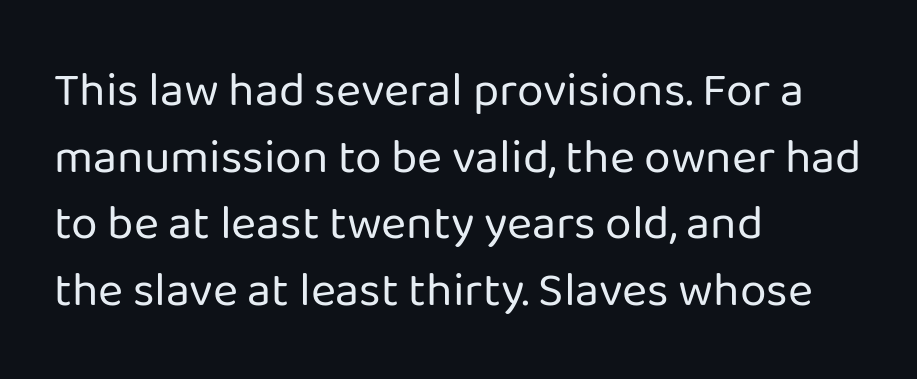
Q: Is the text bold? A: No.
Q: Is the text italic (slanted)? A: No, it is upright.
Q: Is the typeface a serif or a sans-serif typeface? A: Sans-serif.
Q: Is the text underlined? A: No.
Q: How is the paragraph aligned? A: Left-aligned.
Q: Is the spacing between letters normal or unusually wide? A: Normal.
Q: Is the spacing between lines tight, normal or loose? A: Normal.
Q: Width (condensed, normal, or wide)? A: Normal.
Q: Stroke contrast? A: Low.
Q: x-height? A: Medium.
Q: Monospaced? A: No.
